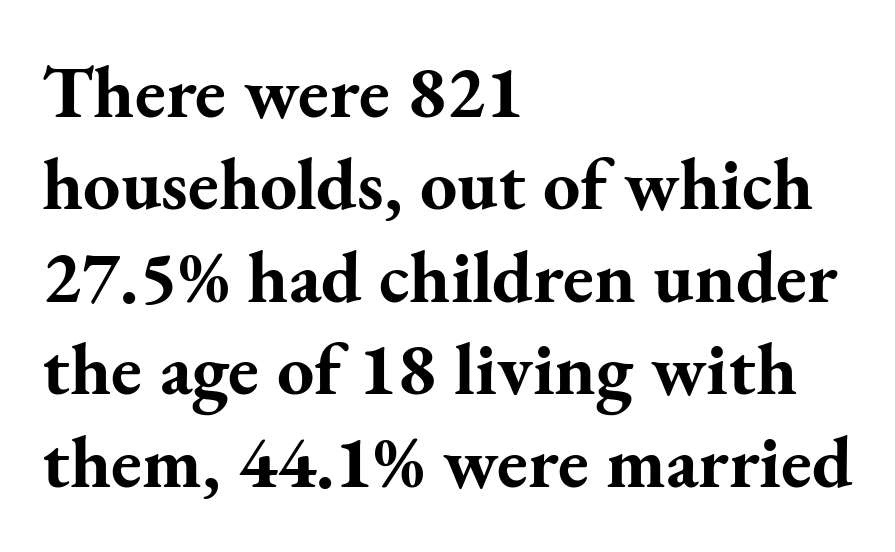
The image shows 74 px bold serif type, upright; set left-aligned, normal line spacing (1.25x), normal letter spacing, not underlined; medium stroke contrast and a small x-height.
